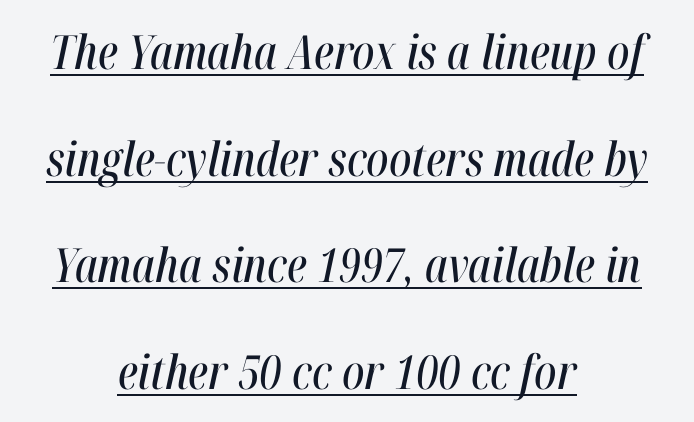
Q: Is the text italic (slanted)? A: Yes, it leans right by about 12 degrees.
Q: Is the text underlined? A: Yes.
Q: How is the paragraph aligned? A: Centered.
Q: Is the spacing between letters normal or unusually wide? A: Normal.
Q: Is the spacing between lines tight, normal or loose? A: Loose.
Q: Width (condensed, normal, or wide)? A: Condensed.
Q: Stroke contrast? A: High.
Q: x-height? A: Medium.
Q: Monospaced? A: No.
